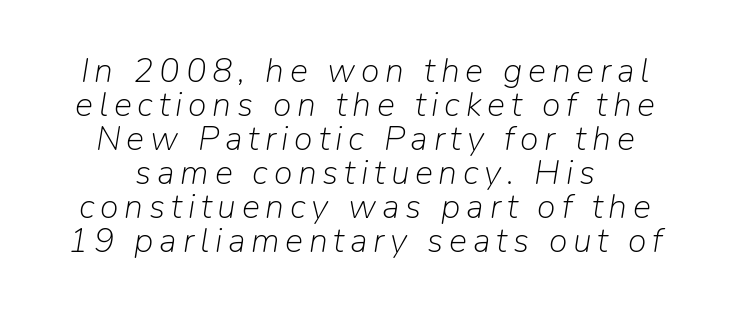
The whole block is typeset with a tilt. Check under the words: just untouched page. You could not count columns in this text — the font is proportionally spaced. The space between consecutive lines is stingy.
